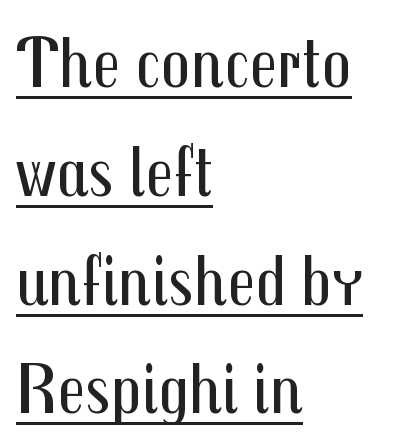
Q: Is the text bold? A: No.
Q: Is the text italic (slanted)? A: No, it is upright.
Q: Is the typeface a serif or a sans-serif typeface? A: Sans-serif.
Q: Is the text underlined? A: Yes.
Q: How is the paragraph aligned? A: Left-aligned.
Q: Is the spacing between letters normal or unusually wide? A: Normal.
Q: Is the spacing between lines tight, normal or loose? A: Normal.
Q: Width (condensed, normal, or wide)? A: Condensed.
Q: Stroke contrast? A: Medium.
Q: x-height? A: Medium.
Q: Monospaced? A: No.
